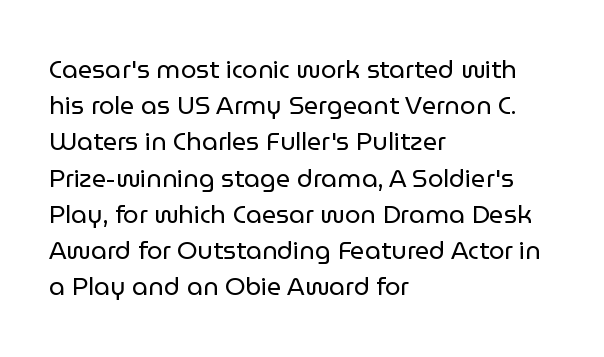
The image shows 25 px text type, upright; set left-aligned, normal line spacing (1.45x), normal letter spacing, not underlined.
